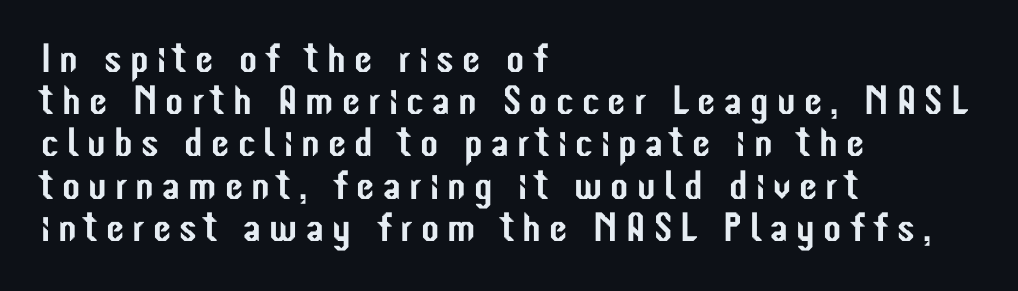
Nothing sits at the stroke ends, so this counts as sans-serif. The font's upright variant was chosen for this text. Is this a fixed-width face? No — the glyphs have proportional, varying widths. Check the space under the baseline: it is left empty. The rendering inserts visible extra space after every character. Compared with a centered layout, this one pins lines to the left instead.
